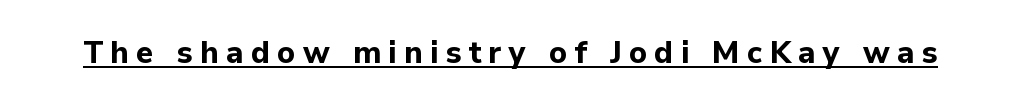
A typesetter would mark this as roman, not italic. Underlining? Definitely there. Compared with an ordinary text face, these strokes are far heavier — a full bold. Words appear elongated and porous because spacing is wide.
